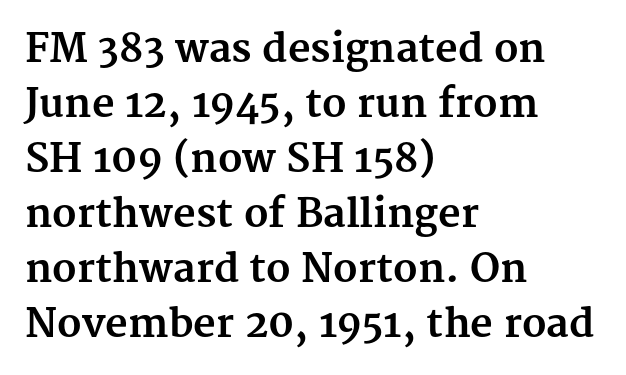
{"serif": "yes", "italic": "no", "bold": "yes", "weight": "bold", "width": "normal", "stroke_contrast": "medium", "x_height": "medium", "monospaced": "no", "underline": "no", "align": "left", "line_spacing": "normal", "line_spacing_ratio": 1.41, "letter_spacing": "normal", "letter_spacing_em": 0.0, "glyph_px": 39}
